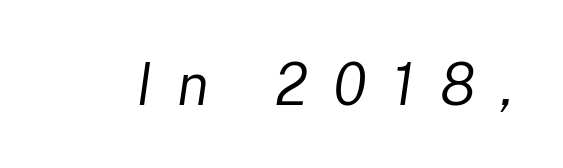
Q: Is the text bold? A: No.
Q: Is the text italic (slanted)? A: Yes, it leans right by about 8 degrees.
Q: Is the text underlined? A: No.
Q: Is the spacing between letters normal or unusually wide? A: Unusually wide.
Q: Width (condensed, normal, or wide)? A: Normal.
Q: Stroke contrast? A: Low.
Q: x-height? A: Medium.
Q: Monospaced? A: No.
